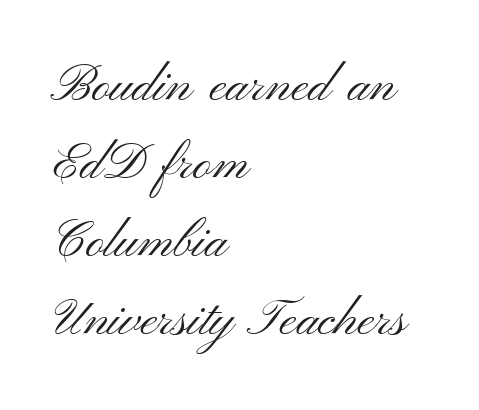
{"serif": "no", "bold": "no", "weight": "light", "width": "wide", "stroke_contrast": "medium", "x_height": "small", "monospaced": "no", "underline": "no", "align": "left", "line_spacing": "normal", "line_spacing_ratio": 1.53, "letter_spacing": "normal", "letter_spacing_em": 0.0, "glyph_px": 51}
